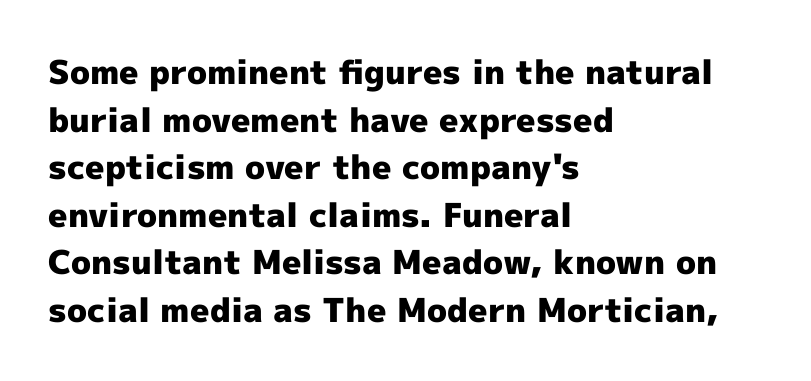
The image shows 33 px heavy sans-serif type, upright; set left-aligned, normal line spacing (1.44x), normal letter spacing, not underlined; a medium x-height.
